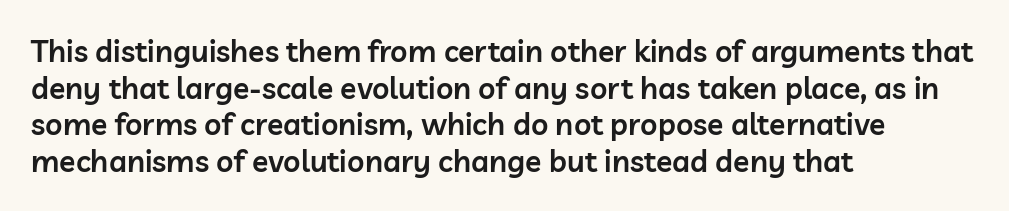
{"serif": "no", "italic": "no", "bold": "semi", "weight": "semibold", "width": "normal", "stroke_contrast": "low", "x_height": "medium", "monospaced": "no", "underline": "no", "align": "left", "line_spacing_ratio": 1.22, "letter_spacing": "normal", "letter_spacing_em": 0.0, "glyph_px": 30}
